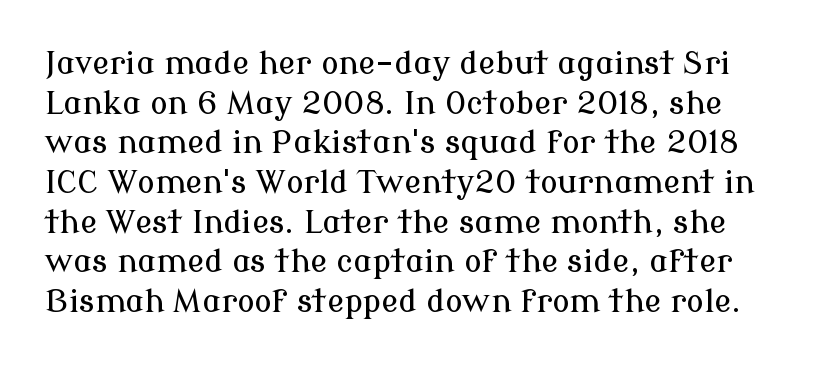
Varying glyph widths throughout — classic text-font behaviour. The letterforms sit shoulder to shoulder at normal distance. The letters stand straight up with perfectly vertical stems. This rendering employs a face with finishing strokes, i.e., a serif. Nobody drew a line under any word here.
